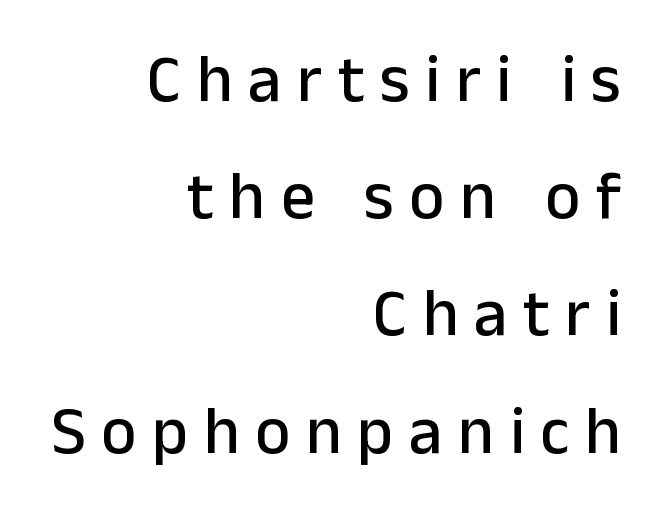
Q: Is the text italic (slanted)? A: No, it is upright.
Q: Is the typeface a serif or a sans-serif typeface? A: Sans-serif.
Q: Is the text underlined? A: No.
Q: How is the paragraph aligned? A: Right-aligned.
Q: Is the spacing between letters normal or unusually wide? A: Unusually wide.
Q: Width (condensed, normal, or wide)? A: Normal.
Q: Stroke contrast? A: Low.
Q: x-height? A: Medium.
Q: Monospaced? A: No.
